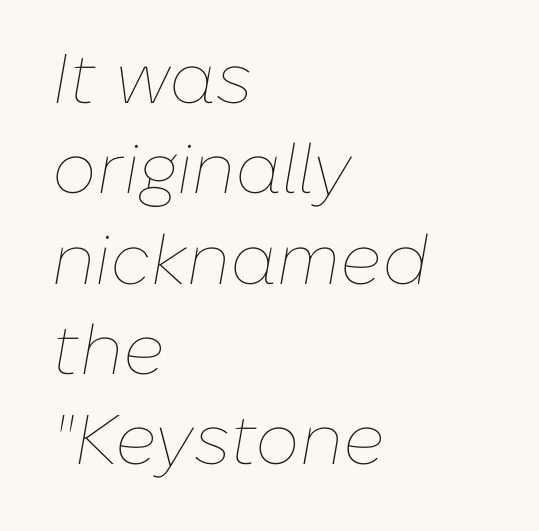
Vertical spacing — default. Is the type slanted? Yes — the strokes lean at a clear angle. The setting favours the left margin, as ordinary paragraphs usually do. The face used here is proportionally spaced, like ordinary book or web type. Words float on clear page, feet unadorned. The letterforms sit at book weight or below.
